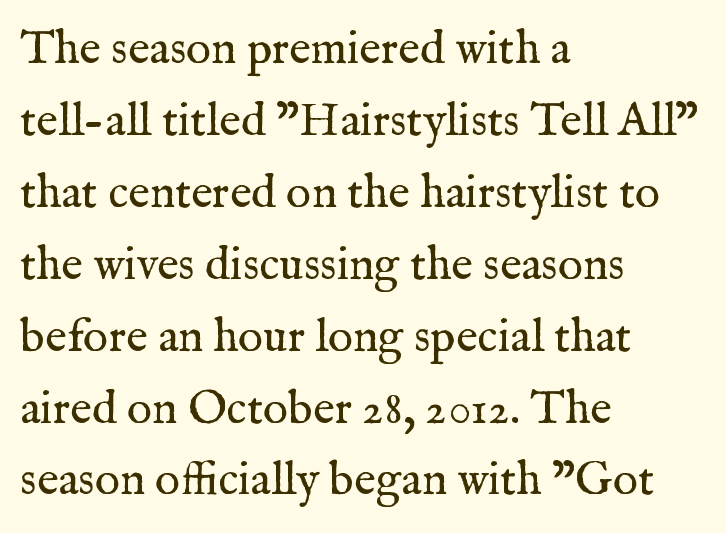
If you measured baseline to baseline, you'd find a middling distance. Stroke terminals: seriffed. Clear beneath every line of the passage. Inter-character spacing is left at the font's built-in metrics.
